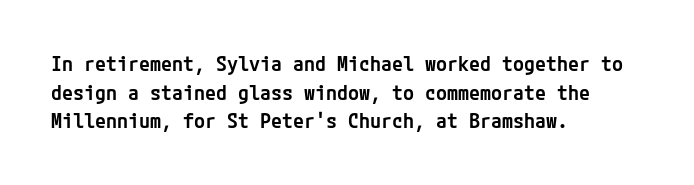
The type sits square on the baseline with zero lean. The lines are quadded left. Is the letter spacing exaggerated? No — it looks like the ordinary default. The designer left line spacing at the default. A bit beefed up — I'd call it semibold rather than bold. Underlining? Definitely not there.
